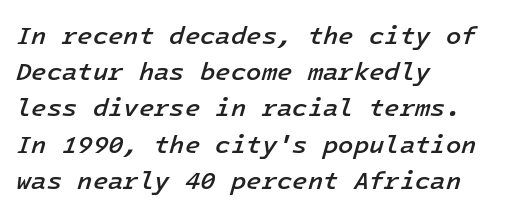
The gaps between neighbouring characters are ordinary and unremarkable. Set as a demibold, roughly 600 on the weight scale. The rag falls on the right side of this text block. Vertical spacing — default.
